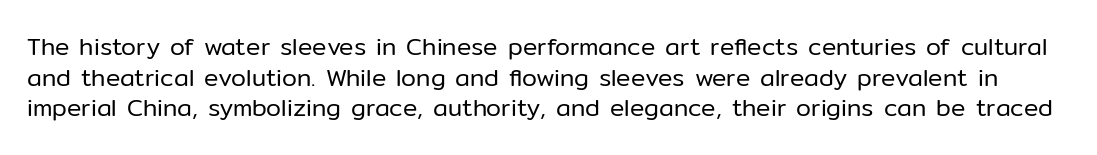
{"italic": "no", "bold": "no", "underline": "no", "line_spacing": "normal", "line_spacing_ratio": 1.28, "letter_spacing": "normal", "letter_spacing_em": 0.0, "glyph_px": 24}
